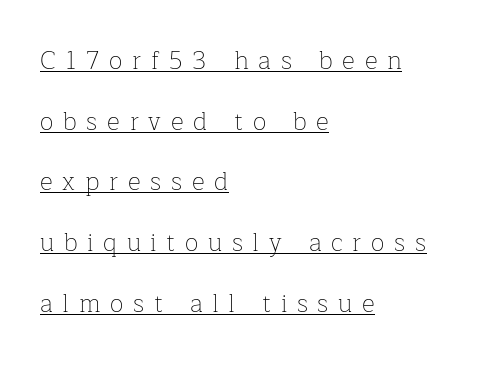
Successive baselines arrive slowly, with a big drop between each. Someone cranked the tracking dial way up on this one. The font sits on the lighter half of the weight spectrum, regular included. This sample uses an upright cut, with every glyph sitting square on the baseline. The lines in this sample share a left origin and differ only in where they stop.
